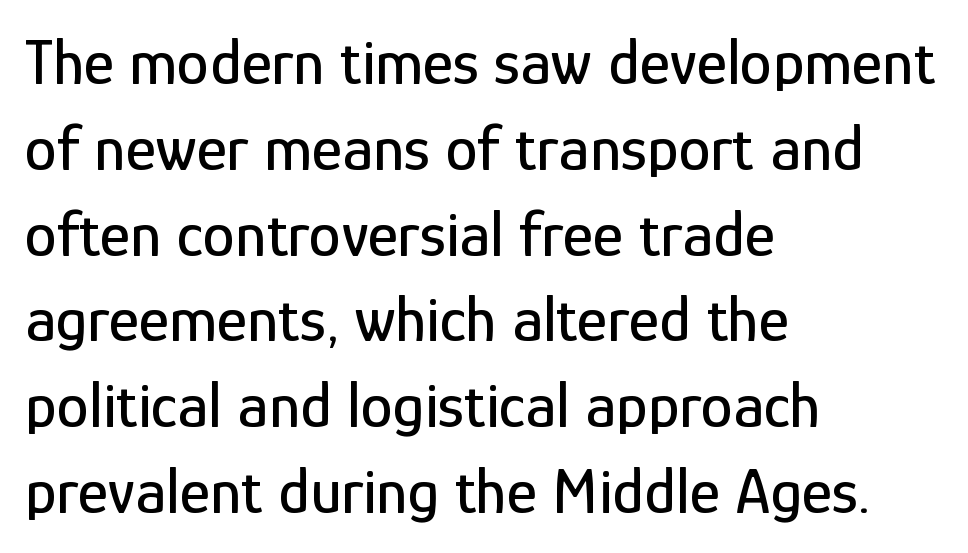
The image shows 65 px condensed sans-serif type, upright; set left-aligned, normal line spacing (1.32x), normal letter spacing, not underlined; low stroke contrast and a medium x-height.
